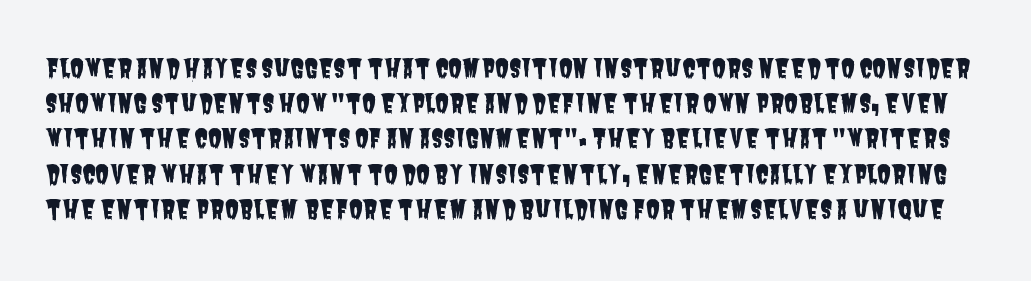
{"underline": "no", "line_spacing": "normal", "line_spacing_ratio": 1.41, "letter_spacing": "normal", "letter_spacing_em": 0.0, "glyph_px": 25}
